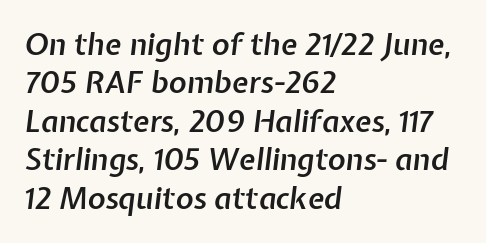
Q: Is the text bold? A: Semi-bold.
Q: Is the text italic (slanted)? A: Yes, it leans right by about 7 degrees.
Q: Is the text underlined? A: No.
Q: How is the paragraph aligned? A: Left-aligned.
Q: Is the spacing between letters normal or unusually wide? A: Normal.
Q: Is the spacing between lines tight, normal or loose? A: Normal.
Q: Width (condensed, normal, or wide)? A: Normal.
Q: Stroke contrast? A: Low.
Q: x-height? A: Medium.
Q: Monospaced? A: No.
